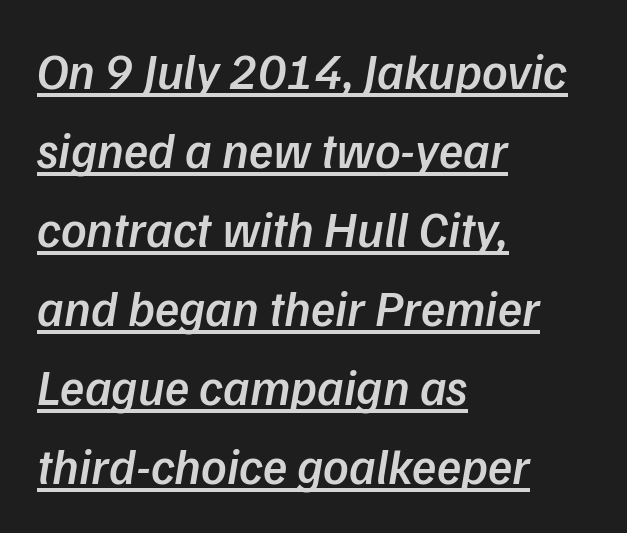
The image shows 50 px semibold type, italic (leaning right); set left-aligned, normal line spacing (1.58x), normal letter spacing, underlined; low stroke contrast and a medium x-height.
